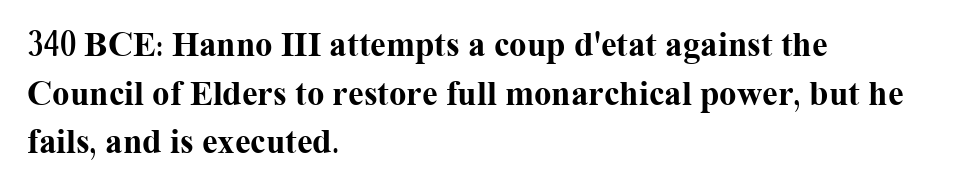
The image shows 35 px bold serif type, upright; set left-aligned, normal line spacing (1.39x), normal letter spacing, not underlined; medium stroke contrast and a medium x-height.
